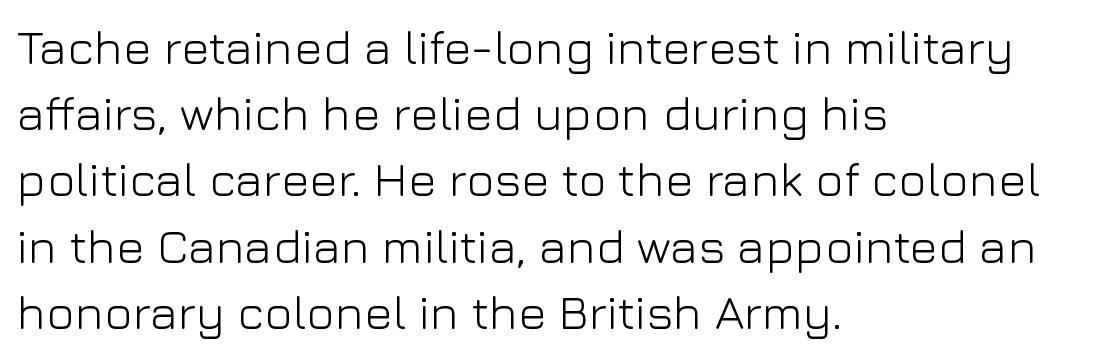
The strokes are not fattened; the text isn't bold. Unlike italic type, these characters show no tilt at all. These lines stack with their left ends in a neat column. Letterform terminals end flat and unadorned throughout the passage. Spacing verdict: proportional, widths tailored to each character.
